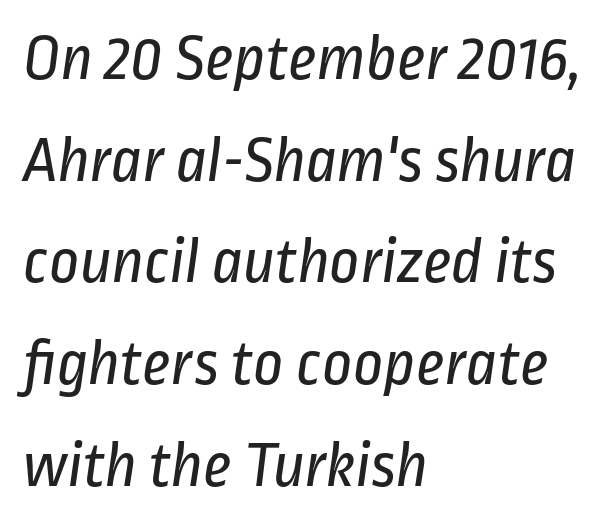
The image shows 66 px regular-weight, condensed sans-serif type; set left-aligned, normal line spacing (1.54x), normal letter spacing, not underlined; low stroke contrast and a medium x-height.
